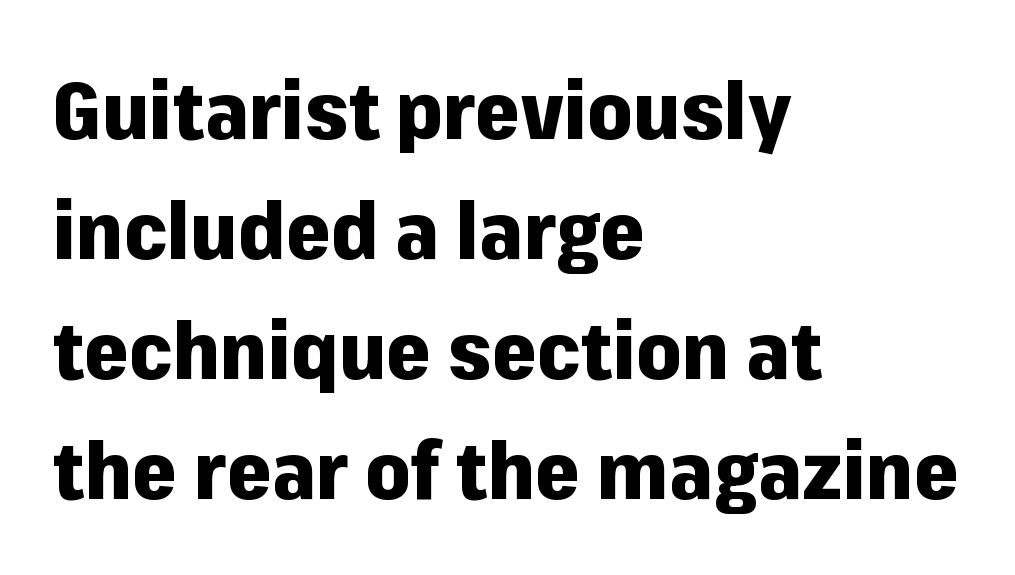
{"serif": "no", "italic": "no", "bold": "yes", "weight": "heavy", "width": "normal", "stroke_contrast": "low", "x_height": "medium", "monospaced": "no", "underline": "no", "align": "left", "line_spacing": "normal", "line_spacing_ratio": 1.5, "letter_spacing": "normal", "letter_spacing_em": 0.0, "glyph_px": 80}
